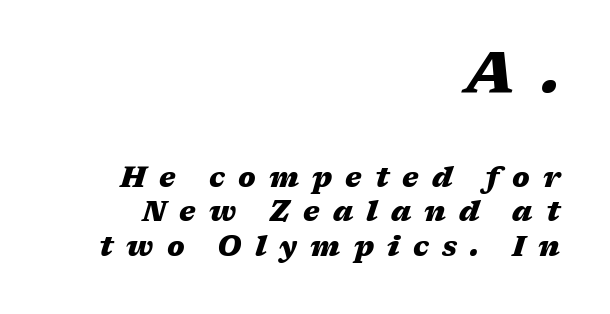
This sample uses expanded letter spacing, leaving extra air between glyphs. Think of a printed novel: that variable character pitch is what you see here. Set as a true bold cut, around the 700 mark. Alignment: flush right. A clean baseline with only descenders dipping below it. Is the lower block the larger one? No — the upper block carries the bigger type.
